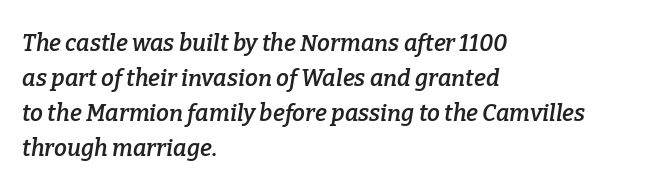
Q: Is the text bold? A: Semi-bold.
Q: Is the text italic (slanted)? A: Yes, it leans right by about 9 degrees.
Q: Is the text underlined? A: No.
Q: How is the paragraph aligned? A: Left-aligned.
Q: Is the spacing between letters normal or unusually wide? A: Normal.
Q: Is the spacing between lines tight, normal or loose? A: Normal.
